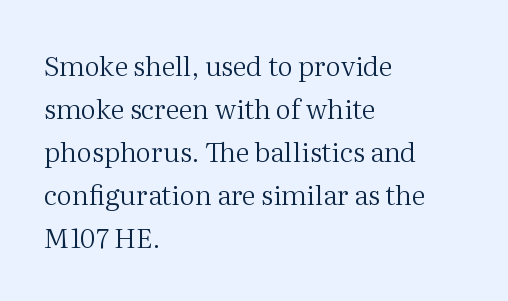
The image shows 27 px text type, upright; set left-aligned, normal line spacing (1.59x), normal letter spacing, not underlined.
